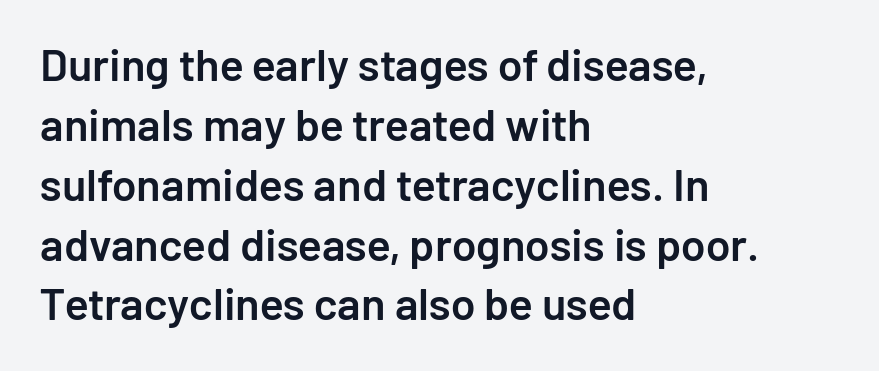
Q: Is the text bold? A: Semi-bold.
Q: Is the text italic (slanted)? A: No, it is upright.
Q: Is the typeface a serif or a sans-serif typeface? A: Sans-serif.
Q: Is the text underlined? A: No.
Q: How is the paragraph aligned? A: Left-aligned.
Q: Is the spacing between letters normal or unusually wide? A: Normal.
Q: Is the spacing between lines tight, normal or loose? A: Normal.
Q: Width (condensed, normal, or wide)? A: Normal.
Q: Stroke contrast? A: Low.
Q: x-height? A: Medium.
Q: Monospaced? A: No.
